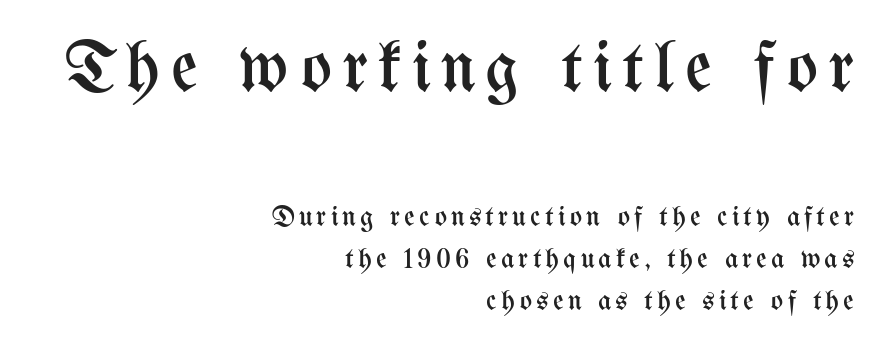
The image shows 73 px regular-weight, condensed type, upright; set right-aligned, normal line spacing (1.45x), not underlined; the first (top) block is 2.52x larger; medium stroke contrast and a medium x-height.
